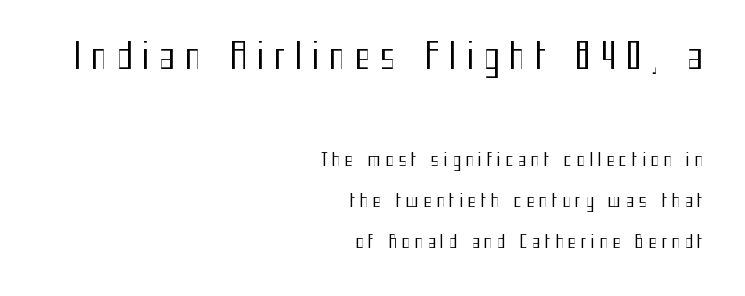
{"serif": "no", "italic": "no", "bold": "no", "weight": "regular", "width": "condensed", "stroke_contrast": "medium", "x_height": "medium", "monospaced": "no", "underline": "no", "align": "right", "line_spacing": "loose", "line_spacing_ratio": 2.43, "letter_spacing": "wide", "letter_spacing_em": 0.28, "larger_block": "first", "size_ratio": 2.0, "glyph_px": 34}
